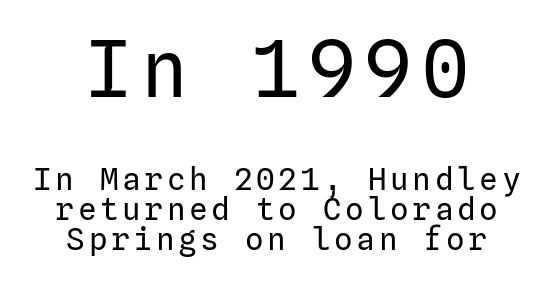
The image shows 78 px regular-weight sans-serif type, upright; set centered, tight line spacing (0.97x), not underlined; the first (top) block is 2.52x larger; low stroke contrast and a medium x-height.
